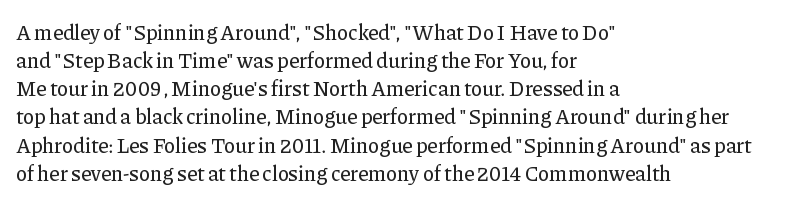
{"italic": "no", "underline": "no", "align": "left", "line_spacing": "normal", "line_spacing_ratio": 1.34, "letter_spacing": "normal", "letter_spacing_em": 0.0, "glyph_px": 21}
